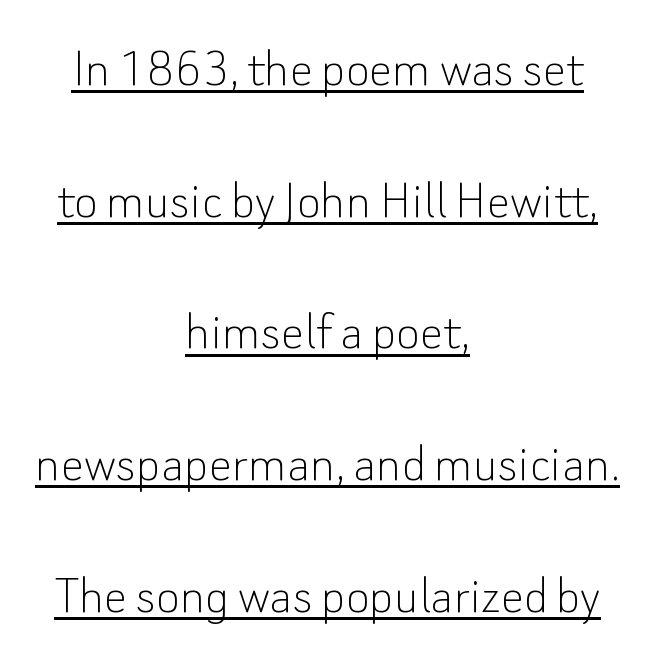
The rendered words wear a rule along their underside. Airy leading. The gaps between neighbouring characters are ordinary and unremarkable. Does the lettering tilt? It doesn't — this is upright.
